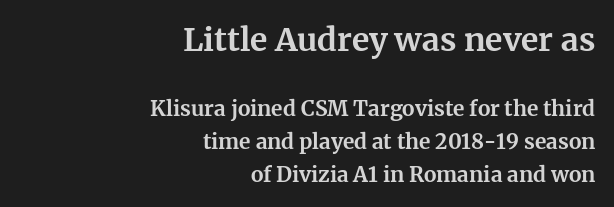
Q: Is the text bold? A: Yes.
Q: Is the text italic (slanted)? A: No, it is upright.
Q: Is the typeface a serif or a sans-serif typeface? A: Serif.
Q: Is the text underlined? A: No.
Q: How is the paragraph aligned? A: Right-aligned.
Q: Is the spacing between letters normal or unusually wide? A: Normal.
Q: Is the spacing between lines tight, normal or loose? A: Normal.
Q: Which block of text is set in a larger size, the first (top) or the second (bottom)? A: The first (top) one.
Q: Width (condensed, normal, or wide)? A: Normal.
Q: Stroke contrast? A: Medium.
Q: x-height? A: Medium.
Q: Monospaced? A: No.
